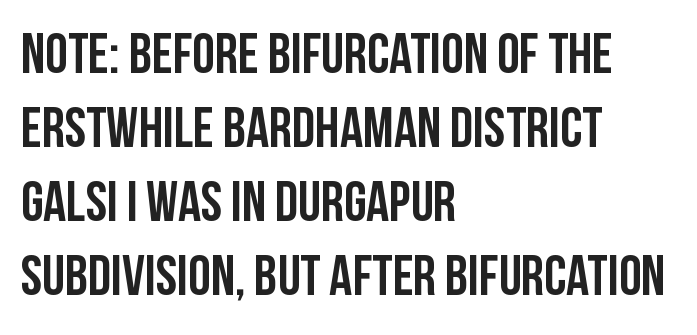
The image shows 57 px condensed sans-serif type, upright; set left-aligned, normal line spacing (1.3x), normal letter spacing, not underlined; low stroke contrast and a large x-height.
